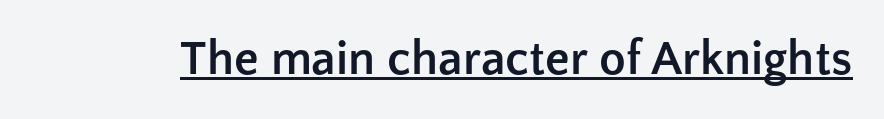
Q: Is the text bold? A: Yes.
Q: Is the text italic (slanted)? A: No, it is upright.
Q: Is the typeface a serif or a sans-serif typeface? A: Sans-serif.
Q: Is the text underlined? A: Yes.
Q: Is the spacing between letters normal or unusually wide? A: Normal.
Q: Width (condensed, normal, or wide)? A: Normal.
Q: Stroke contrast? A: Low.
Q: x-height? A: Medium.
Q: Monospaced? A: No.
